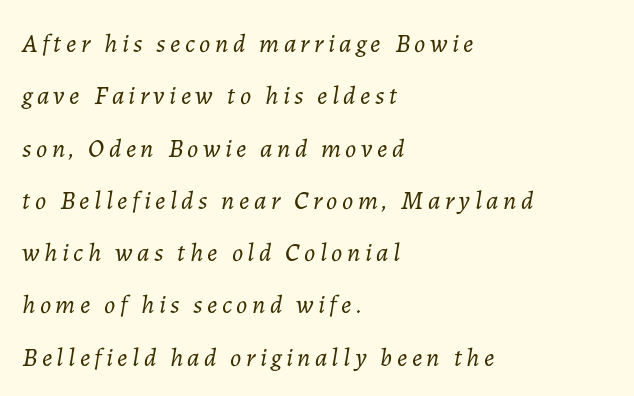
No extra ink here — the face is not bold. The letters are slanted; this is an italic face. In terms of leading, this rendering errs on the spacious side. The words here are not underlined. Line starts are locked; line ends wander.
